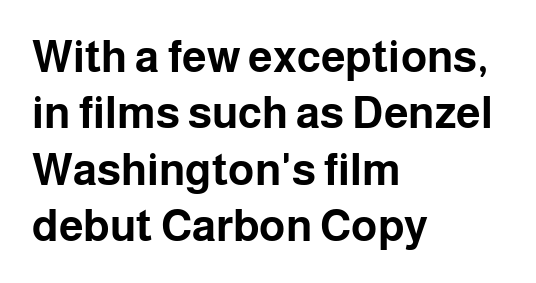
Q: Is the text bold? A: Yes.
Q: Is the text italic (slanted)? A: No, it is upright.
Q: Is the typeface a serif or a sans-serif typeface? A: Sans-serif.
Q: Is the text underlined? A: No.
Q: How is the paragraph aligned? A: Left-aligned.
Q: Is the spacing between letters normal or unusually wide? A: Normal.
Q: Is the spacing between lines tight, normal or loose? A: Normal.
Q: Width (condensed, normal, or wide)? A: Normal.
Q: Stroke contrast? A: Low.
Q: x-height? A: Medium.
Q: Monospaced? A: No.
